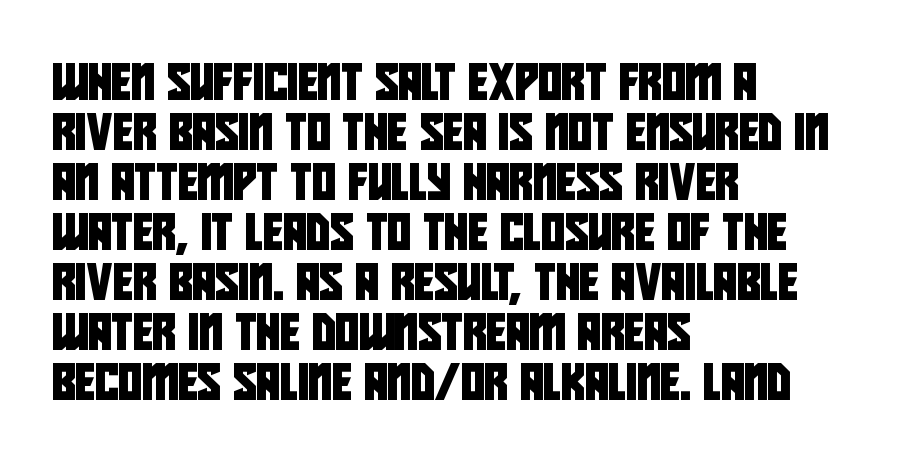
{"serif": "no", "width": "condensed", "stroke_contrast": "low", "x_height": "large", "monospaced": "no", "underline": "no", "align": "left", "line_spacing": "normal", "line_spacing_ratio": 1.39, "letter_spacing": "normal", "letter_spacing_em": 0.0, "glyph_px": 36}
